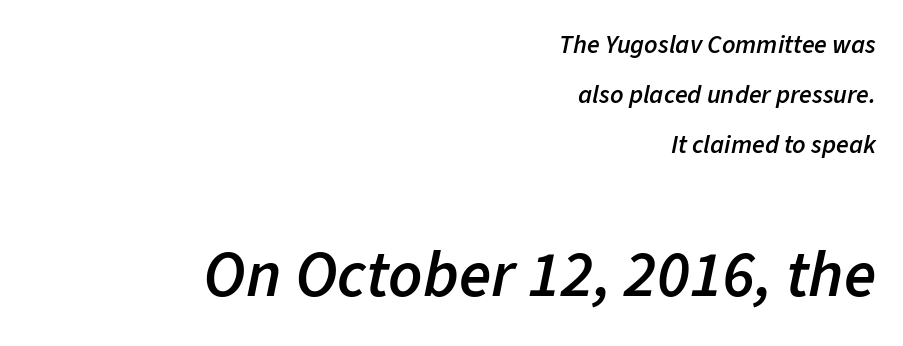
Q: Is the text bold? A: Semi-bold.
Q: Is the text italic (slanted)? A: Yes, it leans right by about 11 degrees.
Q: Is the text underlined? A: No.
Q: How is the paragraph aligned? A: Right-aligned.
Q: Is the spacing between letters normal or unusually wide? A: Normal.
Q: Is the spacing between lines tight, normal or loose? A: Loose.
Q: Which block of text is set in a larger size, the first (top) or the second (bottom)? A: The second (bottom) one.
Q: Width (condensed, normal, or wide)? A: Normal.
Q: Stroke contrast? A: Low.
Q: x-height? A: Medium.
Q: Monospaced? A: No.
